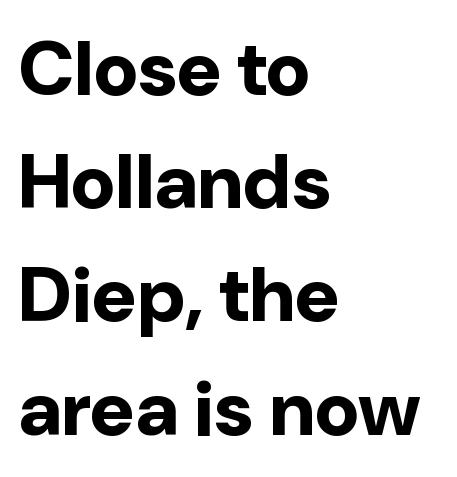
{"serif": "no", "italic": "no", "bold": "yes", "weight": "bold", "width": "normal", "stroke_contrast": "low", "x_height": "medium", "monospaced": "no", "underline": "no", "align": "left", "line_spacing": "normal", "line_spacing_ratio": 1.47, "letter_spacing": "normal", "letter_spacing_em": 0.0, "glyph_px": 77}
